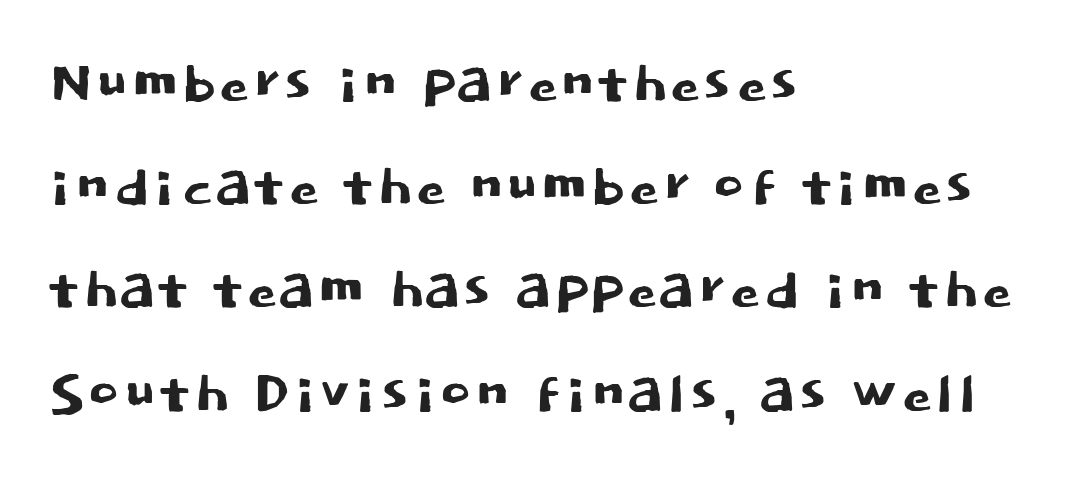
Q: Is the text italic (slanted)? A: No, it is upright.
Q: Is the typeface a serif or a sans-serif typeface? A: Sans-serif.
Q: Is the text underlined? A: No.
Q: How is the paragraph aligned? A: Left-aligned.
Q: Is the spacing between letters normal or unusually wide? A: Normal.
Q: Is the spacing between lines tight, normal or loose? A: Normal.
Q: Width (condensed, normal, or wide)? A: Normal.
Q: Stroke contrast? A: Low.
Q: x-height? A: Large.
Q: Monospaced? A: No.
